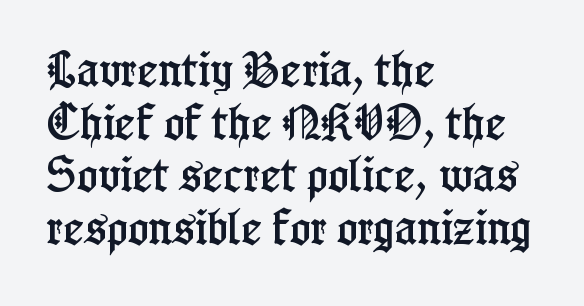
Each letter keeps its own natural width here, so spacing adapts to shape. The lines sit at an ordinary, default distance from one another. These lines were composed using upright roman letters. Each row of text sits above clean, open space. No extra tracking has been applied to these lines. Which margin do the lines hug? The left one — the right edge is uneven.
